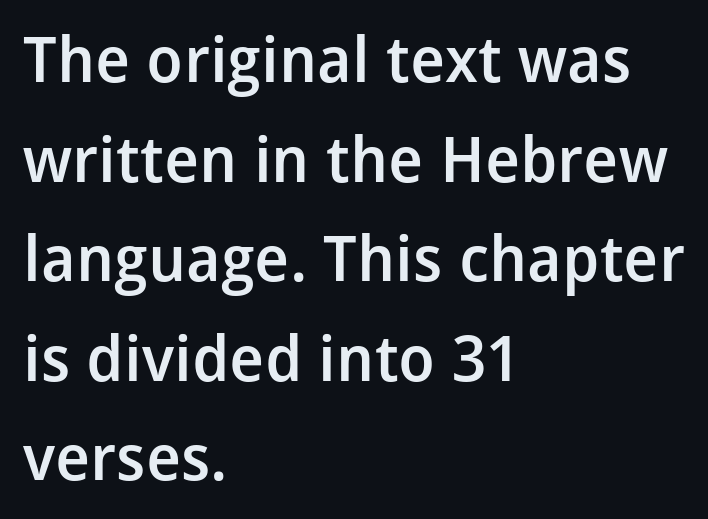
Tracking value appears to be zero — textbook default spacing. The face used here is proportionally spaced, like ordinary book or web type. The glyphs in this specimen are sans serif. The strip under each line holds only bare page. How would I describe the line gaps? Plain and ordinary.
